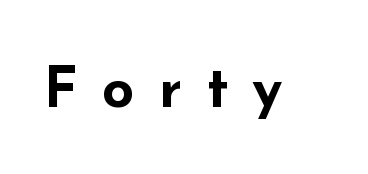
Character widths vary here, with narrow letters taking less room than wide ones. I'd call this a sans setting — the letters go barefoot. Notice how the stems are strictly vertical — no italics here. Strokes here are thick enough to call this a true bold. Substantial extra tracking has been applied to these lines. Descenders hang freely into open space.
